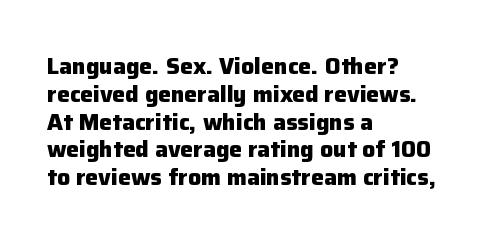
Q: Is the text bold? A: Yes.
Q: Is the text italic (slanted)? A: No, it is upright.
Q: Is the text underlined? A: No.
Q: How is the paragraph aligned? A: Left-aligned.
Q: Is the spacing between letters normal or unusually wide? A: Normal.
